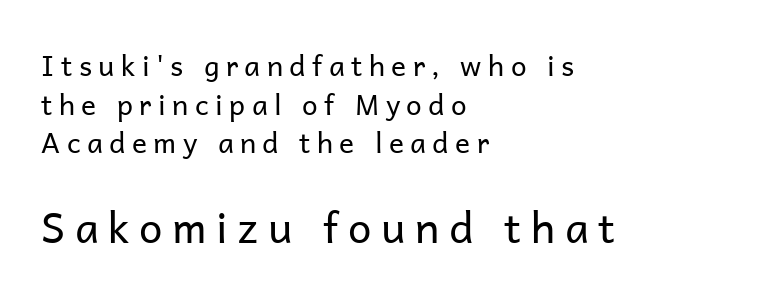
Q: Is the text bold? A: No.
Q: Is the text italic (slanted)? A: No, it is upright.
Q: Is the typeface a serif or a sans-serif typeface? A: Sans-serif.
Q: Is the text underlined? A: No.
Q: How is the paragraph aligned? A: Left-aligned.
Q: Is the spacing between letters normal or unusually wide? A: Unusually wide.
Q: Is the spacing between lines tight, normal or loose? A: Normal.
Q: Which block of text is set in a larger size, the first (top) or the second (bottom)? A: The second (bottom) one.
Q: Width (condensed, normal, or wide)? A: Normal.
Q: Stroke contrast? A: Low.
Q: x-height? A: Medium.
Q: Monospaced? A: No.
